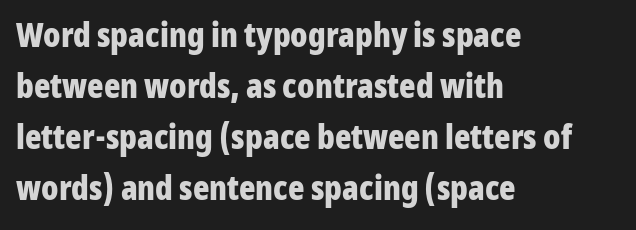
The text block is weighted toward the left margin, trailing off unevenly rightward. Rendered with straight, roman letterforms. The type is set solid horizontally, with unmodified tracking. Each glyph is drawn with heavy, bold strokes.
